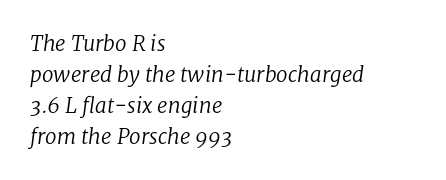
Q: Is the text bold? A: No.
Q: Is the text italic (slanted)? A: Yes, it leans right by about 8 degrees.
Q: Is the text underlined? A: No.
Q: How is the paragraph aligned? A: Left-aligned.
Q: Is the spacing between letters normal or unusually wide? A: Normal.
Q: Is the spacing between lines tight, normal or loose? A: Normal.
